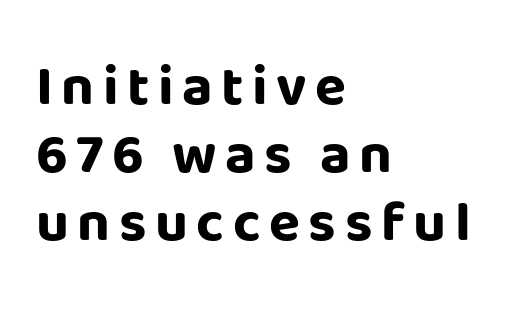
The image shows 57 px bold sans-serif type, upright; set left-aligned, line spacing 1.19x, not underlined; low stroke contrast and a large x-height.
